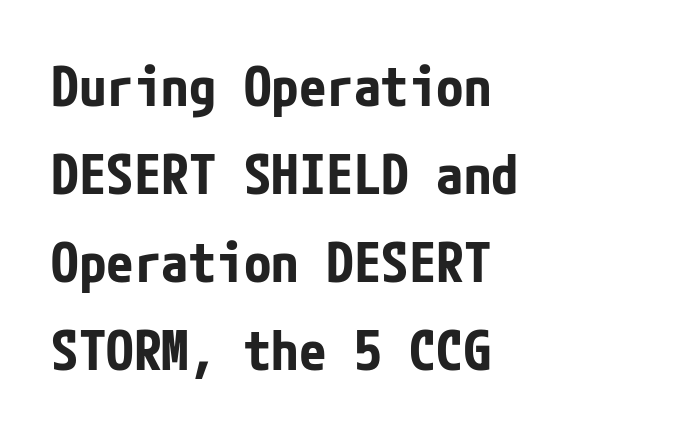
Quick note: underline off. Spacing between characters is what you'd get straight out of the box. If you drew a ruler down the left edge, every line would touch it. Rendered with straight, roman letterforms. Chunky letters — that's bold for sure.
